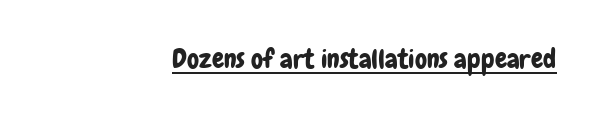
In CSS terms this would be text-align: right. Looks like someone drew a line under every word here. The type sits square on the baseline with zero lean. Spacing between characters is what you'd get straight out of the box.
